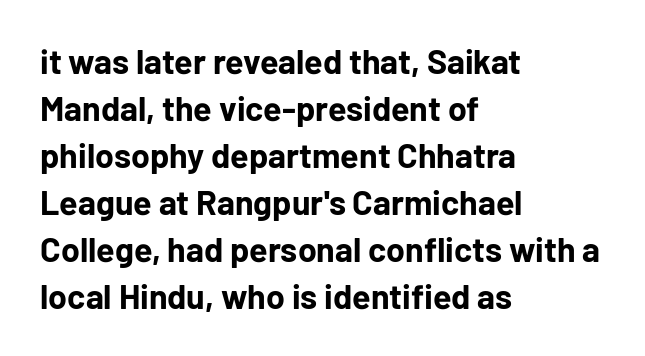
{"serif": "no", "italic": "no", "bold": "yes", "weight": "bold", "width": "normal", "stroke_contrast": "low", "x_height": "medium", "monospaced": "no", "underline": "no", "align": "left", "line_spacing": "normal", "line_spacing_ratio": 1.38, "letter_spacing": "normal", "letter_spacing_em": 0.0, "glyph_px": 34}
